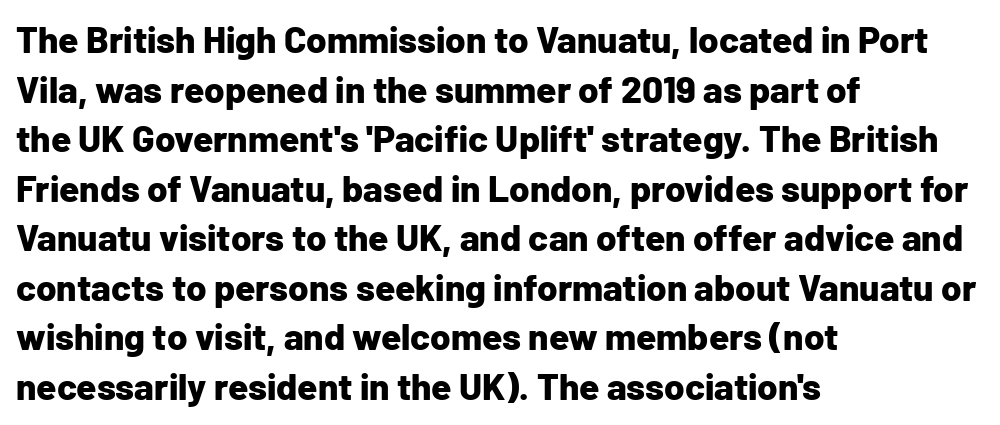
Q: Is the text bold? A: Yes.
Q: Is the text italic (slanted)? A: No, it is upright.
Q: Is the typeface a serif or a sans-serif typeface? A: Sans-serif.
Q: Is the text underlined? A: No.
Q: How is the paragraph aligned? A: Left-aligned.
Q: Is the spacing between letters normal or unusually wide? A: Normal.
Q: Is the spacing between lines tight, normal or loose? A: Normal.
Q: Width (condensed, normal, or wide)? A: Normal.
Q: Stroke contrast? A: Low.
Q: x-height? A: Medium.
Q: Monospaced? A: No.
